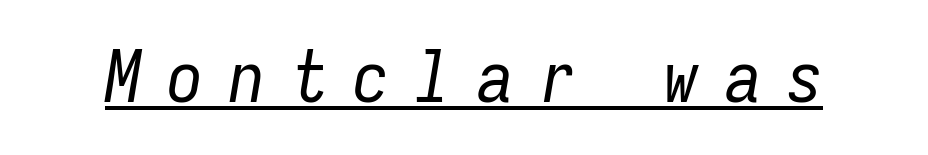
{"italic": "yes", "lean": "right", "slant_degrees": 9, "bold": "no", "weight": "regular", "width": "condensed", "stroke_contrast": "low", "x_height": "medium", "monospaced": "yes", "underline": "yes", "letter_spacing": "wide", "letter_spacing_em": 0.36, "glyph_px": 72}
